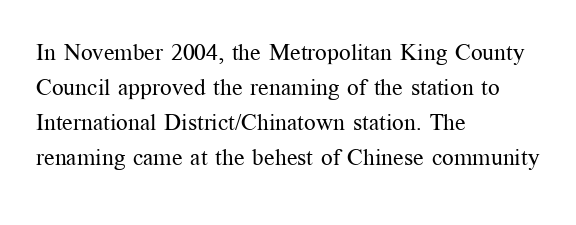
Weight: not bold — regular or lighter. The typesetter chose a ragged-right arrangement here. Each new line begins a customary step beneath the previous one. You could call the tracking neutral — neither tight nor loose. Only glyphs here, with clear space below each row. You can tell it's not italic because the verticals are truly vertical.
